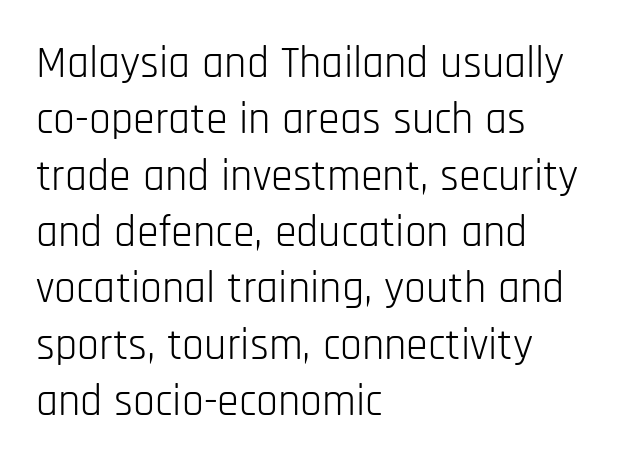
Leading matches the norm, producing a regular column. Letterform terminals end flat and unadorned throughout the passage. Descenders hang freely into open space. Varying glyph widths throughout — classic text-font behaviour. A student would call this left alignment; a typographer would say flush left, rag right. Stem width sits at or under what a default text font uses.
